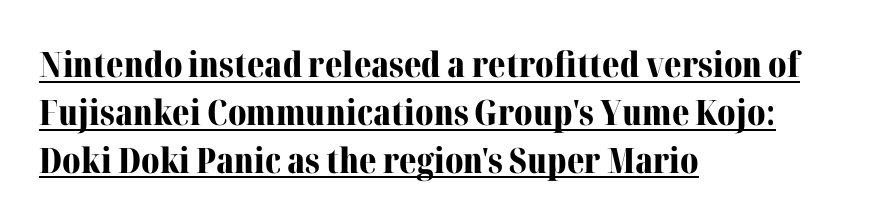
The image shows 35 px bold serif type, upright; set left-aligned, normal line spacing (1.37x), normal letter spacing, underlined; medium stroke contrast and a medium x-height.
